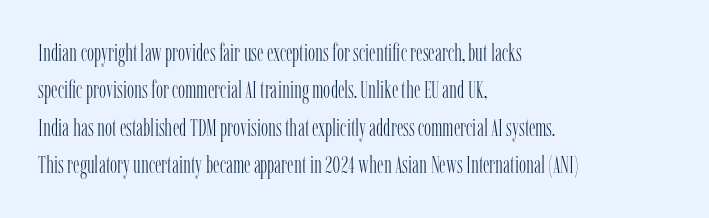
The image shows 24 px text type, upright; set left-aligned, normal line spacing (1.56x), normal letter spacing, not underlined.
